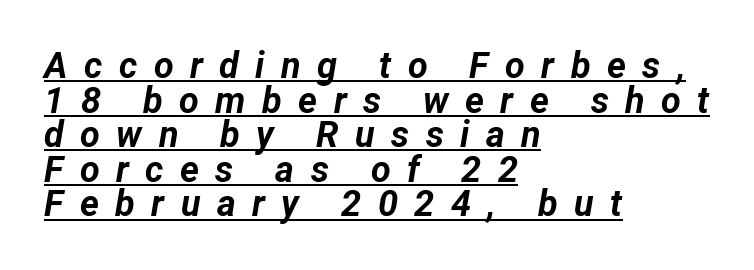
Q: Is the text bold? A: Yes.
Q: Is the text italic (slanted)? A: Yes, it leans right by about 12 degrees.
Q: Is the text underlined? A: Yes.
Q: How is the paragraph aligned? A: Left-aligned.
Q: Is the spacing between letters normal or unusually wide? A: Unusually wide.
Q: Is the spacing between lines tight, normal or loose? A: Tight.
Q: Width (condensed, normal, or wide)? A: Normal.
Q: Stroke contrast? A: Low.
Q: x-height? A: Medium.
Q: Monospaced? A: No.
